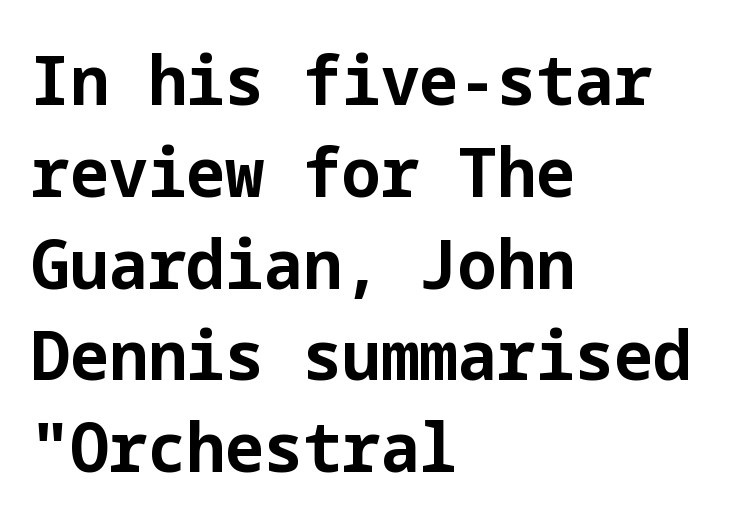
{"serif": "no", "italic": "no", "bold": "yes", "weight": "bold", "width": "normal", "stroke_contrast": "low", "x_height": "medium", "underline": "no", "align": "left", "line_spacing": "normal", "line_spacing_ratio": 1.33, "letter_spacing": "normal", "letter_spacing_em": 0.0, "glyph_px": 69}
